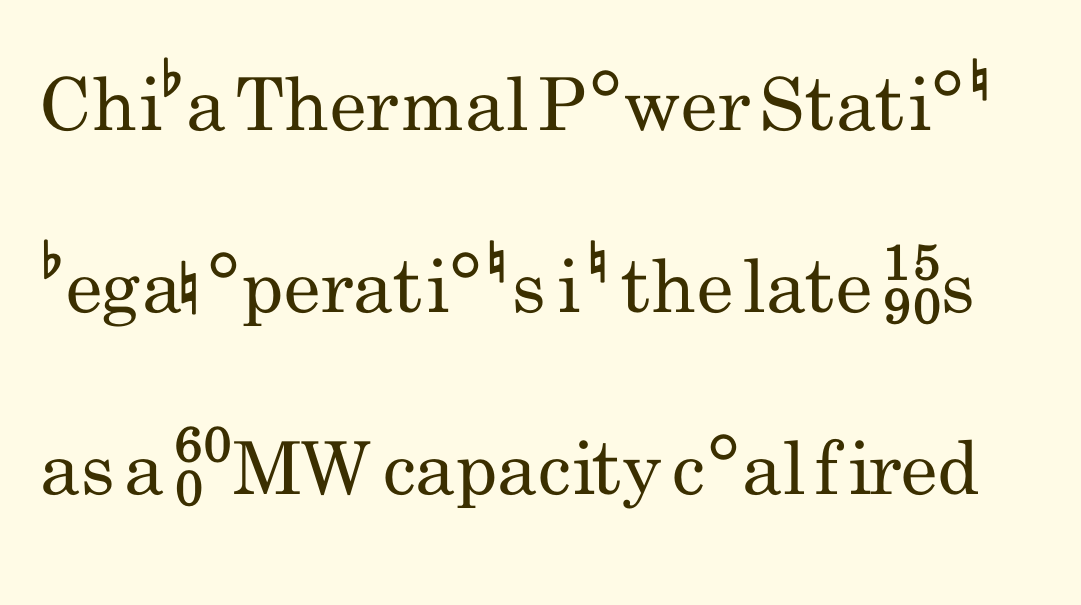
Q: Is the text bold? A: No.
Q: Is the text italic (slanted)? A: No, it is upright.
Q: Is the typeface a serif or a sans-serif typeface? A: Sans-serif.
Q: Is the text underlined? A: No.
Q: Is the spacing between letters normal or unusually wide? A: Normal.
Q: Is the spacing between lines tight, normal or loose? A: Loose.
Q: Width (condensed, normal, or wide)? A: Condensed.
Q: Stroke contrast? A: Low.
Q: x-height? A: Small.
Q: Monospaced? A: No.
